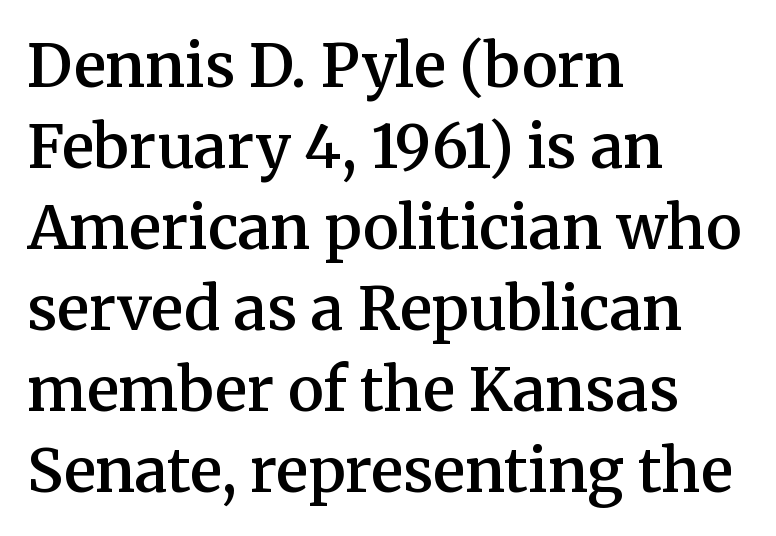
The image shows 60 px semibold serif type, upright; set left-aligned, normal line spacing (1.35x), normal letter spacing, not underlined; medium stroke contrast and a medium x-height.
